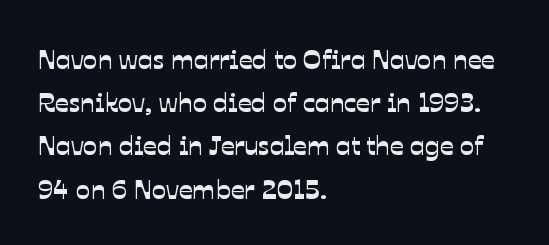
Q: Is the text underlined? A: No.
Q: How is the paragraph aligned? A: Left-aligned.
Q: Is the spacing between letters normal or unusually wide? A: Normal.
Q: Is the spacing between lines tight, normal or loose? A: Normal.
